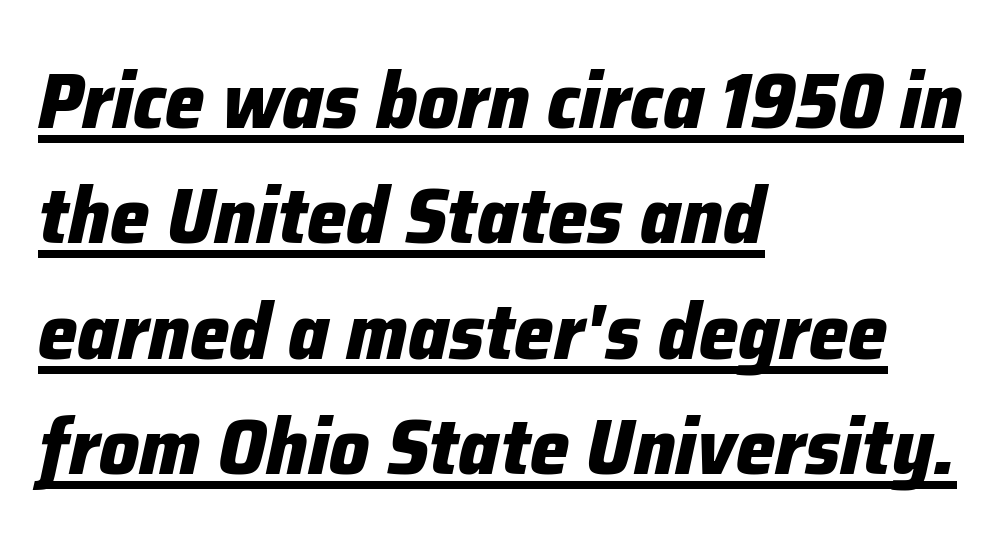
The image shows 79 px heavy type, italic (leaning right); set left-aligned, normal line spacing (1.46x), normal letter spacing, underlined; low stroke contrast and a medium x-height.
